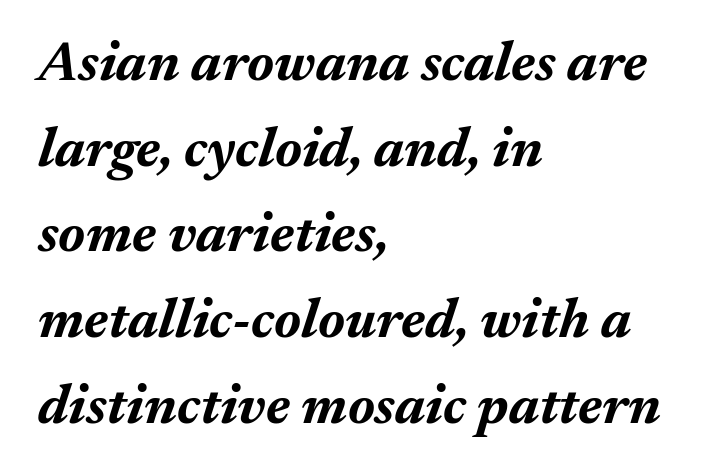
Q: Is the text bold? A: Yes.
Q: Is the text italic (slanted)? A: Yes, it leans right by about 17 degrees.
Q: Is the text underlined? A: No.
Q: How is the paragraph aligned? A: Left-aligned.
Q: Is the spacing between letters normal or unusually wide? A: Normal.
Q: Is the spacing between lines tight, normal or loose? A: Normal.
Q: Width (condensed, normal, or wide)? A: Normal.
Q: Stroke contrast? A: Medium.
Q: x-height? A: Medium.
Q: Monospaced? A: No.
